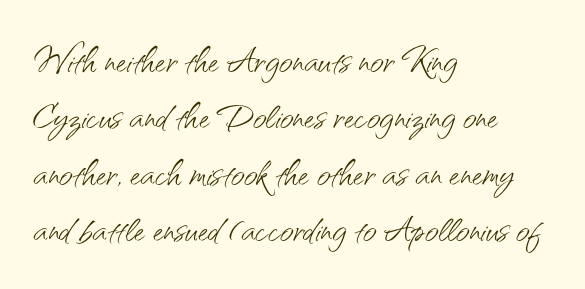
The font sits on the lighter half of the weight spectrum, regular included. Each row of text sits above clean, open space. If you drew a ruler down the left edge, every line would touch it. Character widths vary here, with narrow letters taking less room than wide ones.
